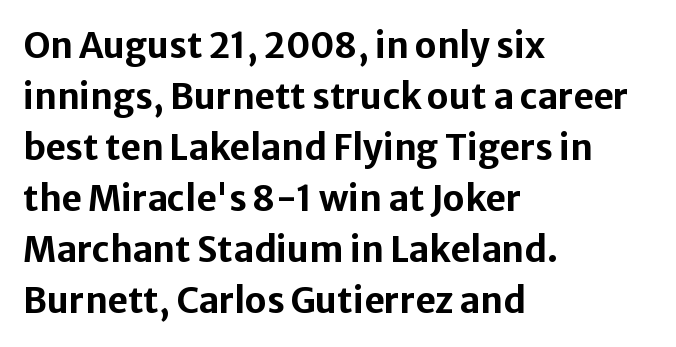
{"serif": "no", "italic": "no", "bold": "yes", "weight": "bold", "width": "normal", "stroke_contrast": "low", "x_height": "medium", "monospaced": "no", "underline": "no", "align": "left", "line_spacing": "normal", "line_spacing_ratio": 1.46, "letter_spacing": "normal", "letter_spacing_em": 0.0, "glyph_px": 35}
